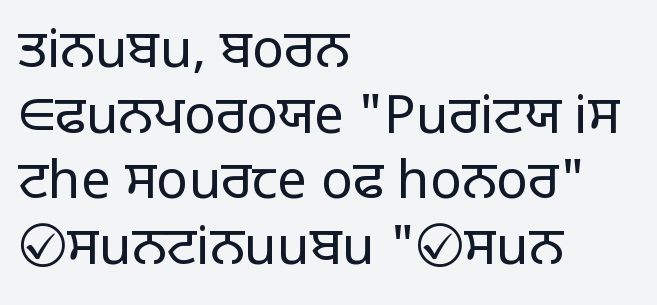
{"serif": "no", "italic": "no", "bold": "no", "weight": "light", "width": "normal", "stroke_contrast": "low", "x_height": "large", "monospaced": "no", "underline": "no", "align": "left", "line_spacing_ratio": 1.24, "letter_spacing": "normal", "letter_spacing_em": 0.0, "glyph_px": 53}
